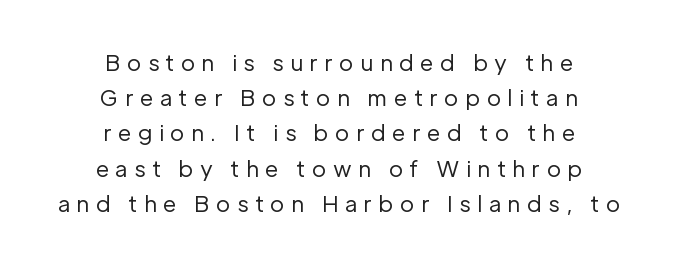
The text block is weighted toward neither margin, spreading evenly from the middle. Ink coverage per letter is moderate at most. Successive baselines arrive at the customary interval. Letter spacing: wide. Unlike italic type, these characters show no tilt at all.
